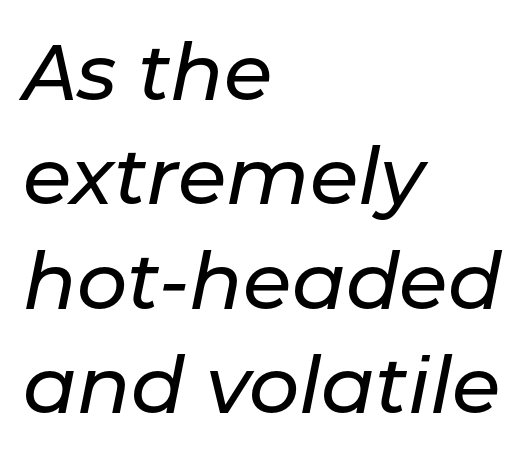
{"italic": "yes", "lean": "right", "slant_degrees": 11, "width": "normal", "stroke_contrast": "low", "x_height": "medium", "monospaced": "no", "underline": "no", "align": "left", "line_spacing": "normal", "line_spacing_ratio": 1.32, "letter_spacing": "normal", "letter_spacing_em": 0.0, "glyph_px": 79}
